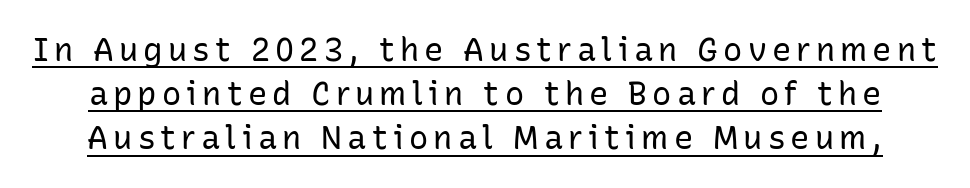
Q: Is the text bold? A: No.
Q: Is the text italic (slanted)? A: No, it is upright.
Q: Is the typeface a serif or a sans-serif typeface? A: Sans-serif.
Q: Is the text underlined? A: Yes.
Q: Is the spacing between lines tight, normal or loose? A: Normal.
Q: Width (condensed, normal, or wide)? A: Normal.
Q: Stroke contrast? A: Low.
Q: x-height? A: Medium.
Q: Monospaced? A: No.
